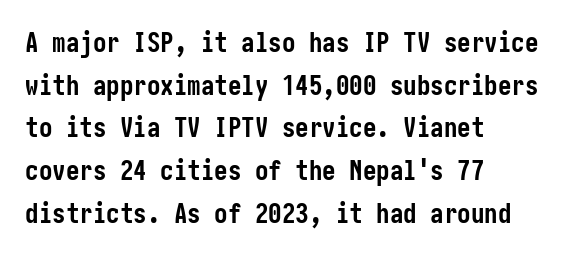
Typesetter's note: full bold, strokes at maximum text heaviness. Compared with typical paragraphs, the rows here are spaced about the same. Layout note: lines flush left. The passage shown is not underscored anywhere.
